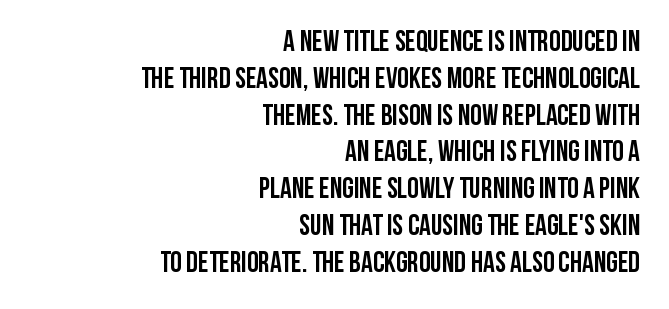
{"serif": "no", "italic": "no", "bold": "yes", "weight": "semibold", "width": "condensed", "stroke_contrast": "low", "x_height": "large", "monospaced": "no", "underline": "no", "align": "right", "line_spacing": "normal", "line_spacing_ratio": 1.27, "letter_spacing": "normal", "letter_spacing_em": 0.0, "glyph_px": 29}
